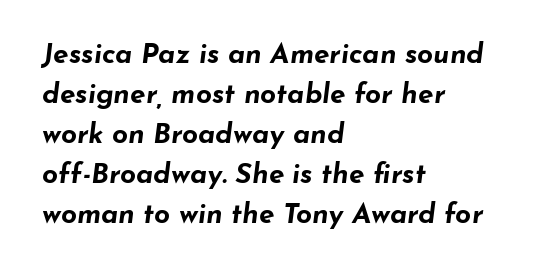
The image shows 28 px bold, wide type, italic (leaning right); set left-aligned, normal line spacing (1.43x), normal letter spacing, not underlined; low stroke contrast and a small x-height.
